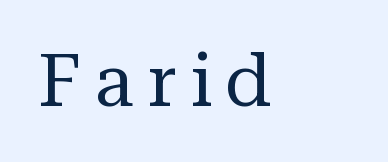
The image shows 73 px regular-weight serif type, upright; set not underlined; medium stroke contrast and a medium x-height.
